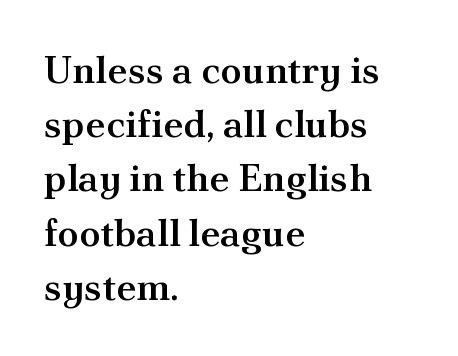
The image shows 39 px semibold serif type, upright; set left-aligned, normal line spacing (1.39x), normal letter spacing, not underlined; medium stroke contrast and a small x-height.
